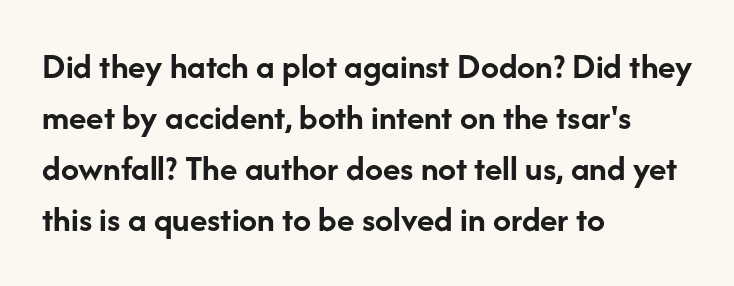
On the weight axis this lands at bold, roughly 700. Layout note: lines flush left. You could not count columns in this text — the font is proportionally spaced. The vertical gap from one line to the next is medium. No word sits above an underline.
